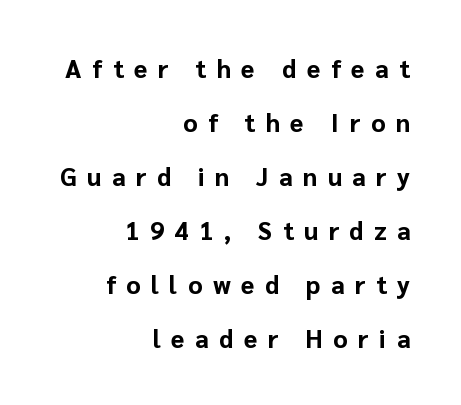
Q: Is the text bold? A: Yes.
Q: Is the text italic (slanted)? A: No, it is upright.
Q: Is the text underlined? A: No.
Q: How is the paragraph aligned? A: Right-aligned.
Q: Is the spacing between letters normal or unusually wide? A: Unusually wide.
Q: Is the spacing between lines tight, normal or loose? A: Loose.
